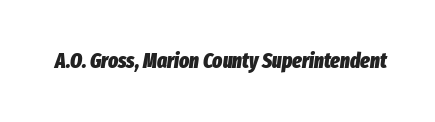
The image shows 21 px bold type, italic (leaning right); set normal letter spacing, not underlined.
